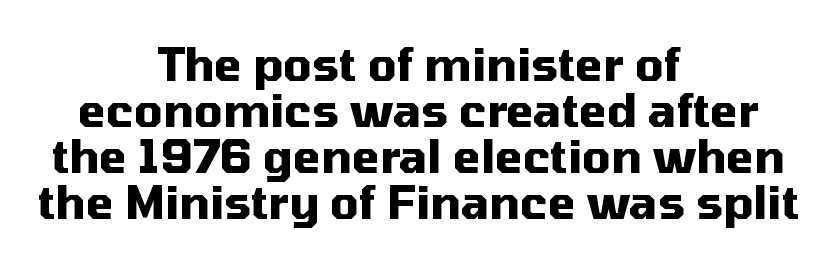
The image shows 45 px heavy sans-serif type, upright; set centered, tight line spacing (1.02x), normal letter spacing, not underlined; medium stroke contrast and a medium x-height.
